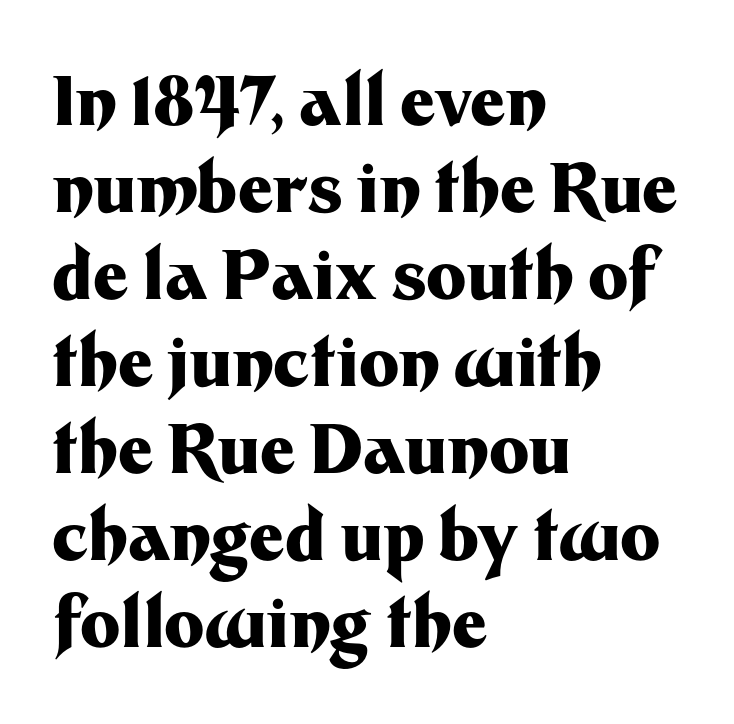
Q: Is the text bold? A: Yes.
Q: Is the text italic (slanted)? A: No, it is upright.
Q: Is the typeface a serif or a sans-serif typeface? A: Sans-serif.
Q: Is the text underlined? A: No.
Q: How is the paragraph aligned? A: Left-aligned.
Q: Is the spacing between letters normal or unusually wide? A: Normal.
Q: Is the spacing between lines tight, normal or loose? A: Normal.
Q: Width (condensed, normal, or wide)? A: Normal.
Q: Stroke contrast? A: Medium.
Q: x-height? A: Medium.
Q: Monospaced? A: No.
